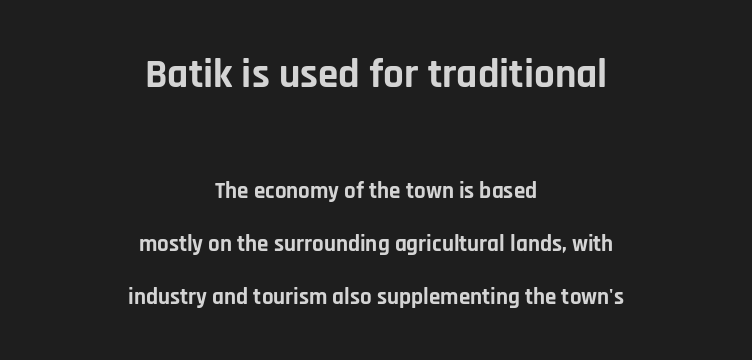
The image shows 41 px bold sans-serif type, upright; set centered, loose line spacing (2.31x), normal letter spacing, not underlined; the first (top) block is 1.78x larger; low stroke contrast and a large x-height.
